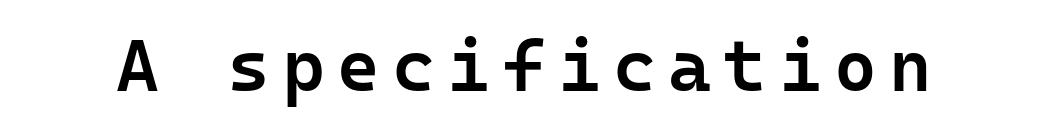
{"serif": "no", "italic": "no", "bold": "semi", "weight": "semibold", "width": "normal", "stroke_contrast": "low", "x_height": "medium", "monospaced": "yes", "underline": "no", "glyph_px": 73}
